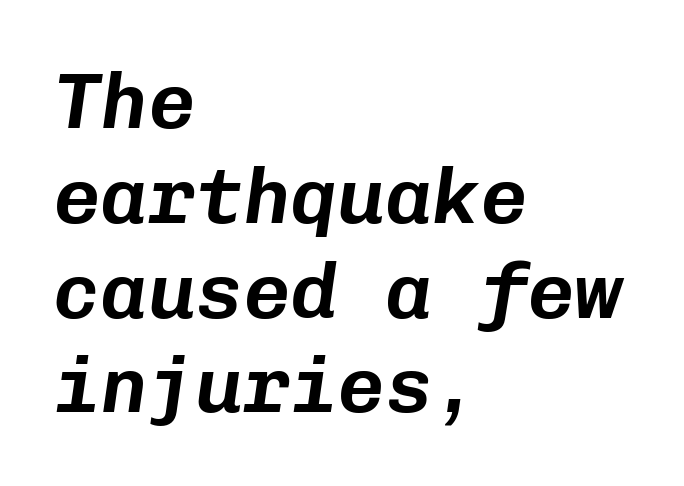
The text block is weighted toward the left margin, trailing off unevenly rightward. This is oblique type, the kind used for emphasis or titles. The baseline area is clear. This rendering leaves character spacing at its baseline value.
